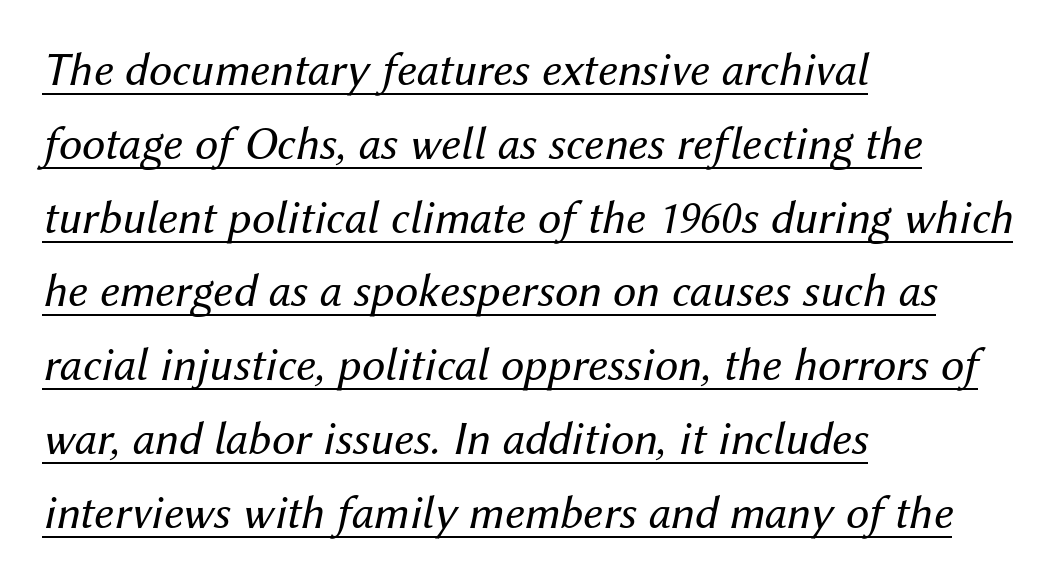
The image shows 47 px regular-weight type, italic (leaning right); set left-aligned, normal line spacing (1.57x), normal letter spacing, underlined; medium stroke contrast and a medium x-height.
